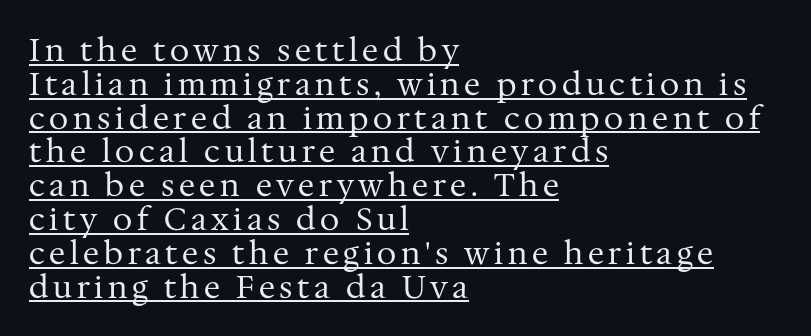
Q: Is the text bold? A: No.
Q: Is the text italic (slanted)? A: No, it is upright.
Q: Is the typeface a serif or a sans-serif typeface? A: Serif.
Q: Is the text underlined? A: Yes.
Q: How is the paragraph aligned? A: Left-aligned.
Q: Is the spacing between lines tight, normal or loose? A: Tight.
Q: Width (condensed, normal, or wide)? A: Normal.
Q: Stroke contrast? A: Medium.
Q: x-height? A: Medium.
Q: Monospaced? A: No.
